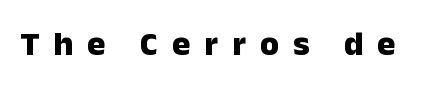
The image shows 34 px heavy sans-serif type, upright; set unusually wide letter spacing (+0.41 em), not underlined; low stroke contrast and a medium x-height.
